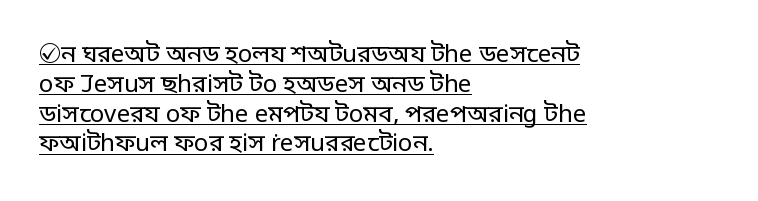
Q: Is the text bold? A: No.
Q: Is the text italic (slanted)? A: No, it is upright.
Q: Is the text underlined? A: Yes.
Q: How is the paragraph aligned? A: Left-aligned.
Q: Is the spacing between letters normal or unusually wide? A: Normal.
